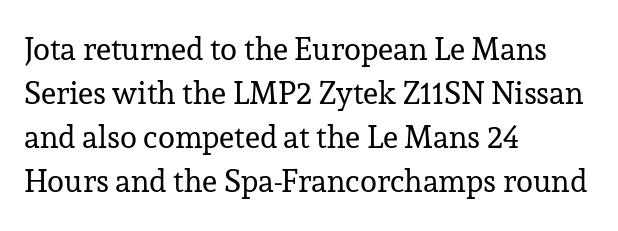
The rendering anchors every line to the left-hand side. Examine the stroke ends and you'll spot serifs. Inter-character spacing is left at the font's built-in metrics. This sample has the flowing, uneven cadence of proportional lettering. The face looks like a standard text weight, possibly lighter. The strip under each line holds only bare page.
